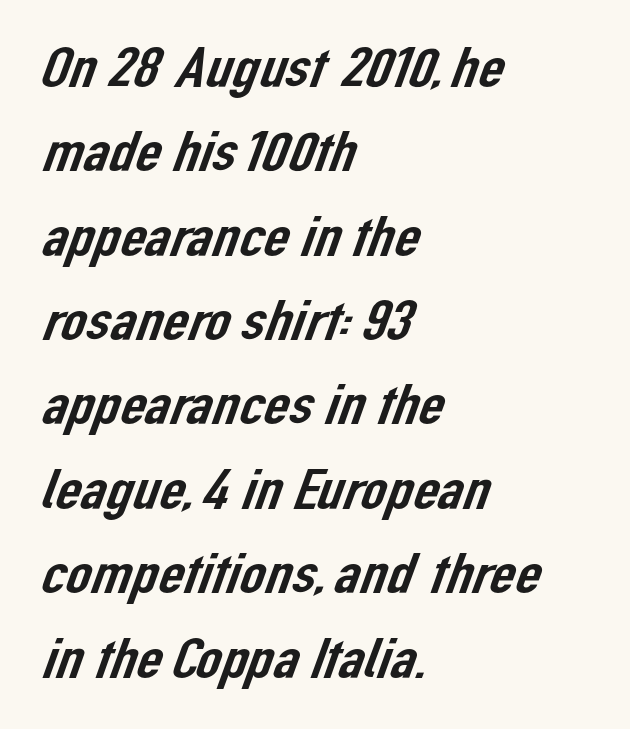
{"serif": "no", "width": "normal", "stroke_contrast": "low", "x_height": "medium", "monospaced": "no", "underline": "no", "align": "left", "line_spacing": "normal", "line_spacing_ratio": 1.48, "letter_spacing": "normal", "letter_spacing_em": 0.0, "glyph_px": 57}
